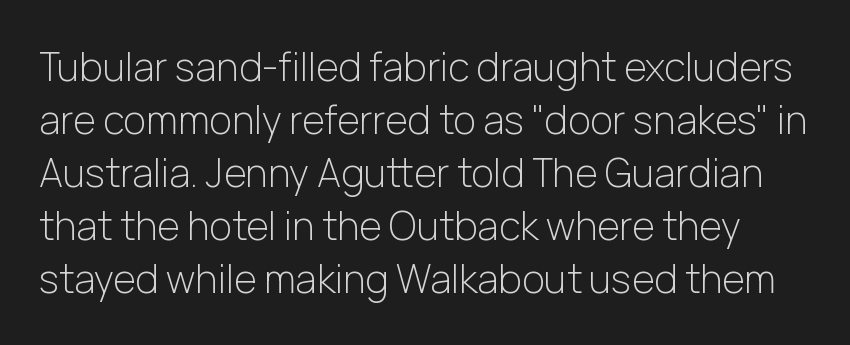
Q: Is the text bold? A: No.
Q: Is the text italic (slanted)? A: No, it is upright.
Q: Is the typeface a serif or a sans-serif typeface? A: Sans-serif.
Q: Is the text underlined? A: No.
Q: Is the spacing between letters normal or unusually wide? A: Normal.
Q: Is the spacing between lines tight, normal or loose? A: Normal.
Q: Width (condensed, normal, or wide)? A: Normal.
Q: Stroke contrast? A: Low.
Q: x-height? A: Medium.
Q: Monospaced? A: No.
